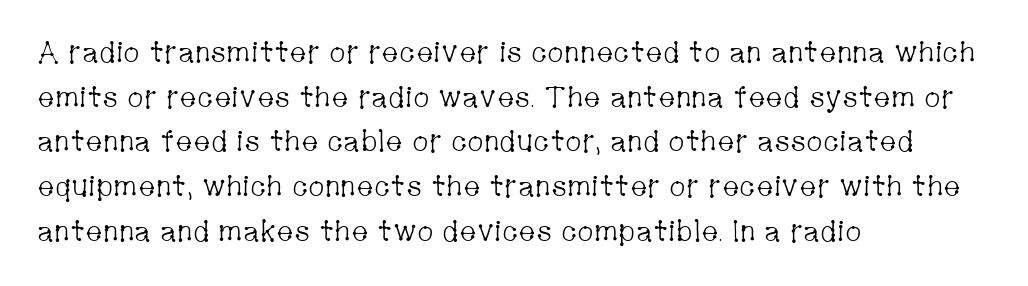
{"serif": "yes", "italic": "no", "bold": "no", "weight": "light", "width": "condensed", "stroke_contrast": "low", "x_height": "medium", "monospaced": "no", "underline": "no", "align": "left", "line_spacing": "normal", "line_spacing_ratio": 1.54, "letter_spacing": "normal", "letter_spacing_em": 0.0, "glyph_px": 29}
